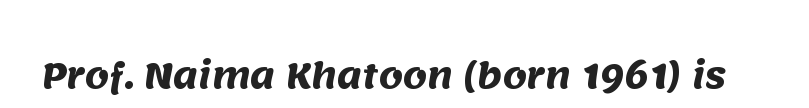
The image shows 34 px heavy sans-serif type; set normal letter spacing, not underlined; medium stroke contrast and a large x-height.
